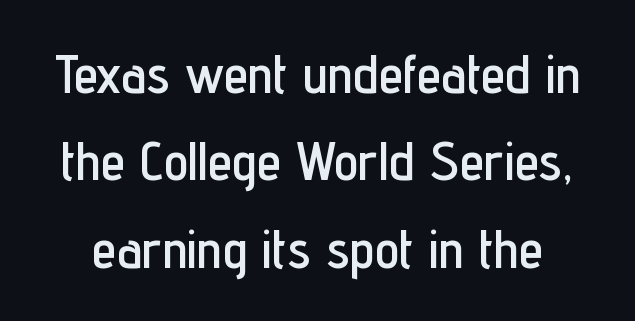
{"serif": "no", "italic": "no", "width": "condensed", "stroke_contrast": "low", "x_height": "medium", "monospaced": "no", "underline": "no", "line_spacing": "normal", "line_spacing_ratio": 1.59, "letter_spacing": "normal", "letter_spacing_em": 0.0, "glyph_px": 55}
